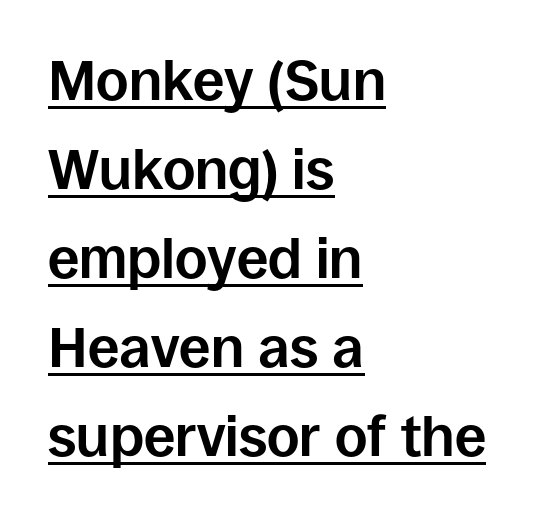
The image shows 56 px bold sans-serif type, upright; set left-aligned, normal line spacing (1.59x), normal letter spacing, underlined; low stroke contrast and a large x-height.
